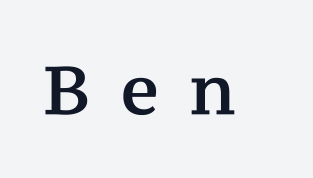
{"serif": "yes", "italic": "no", "width": "normal", "stroke_contrast": "medium", "x_height": "medium", "monospaced": "no", "underline": "no", "letter_spacing": "wide", "letter_spacing_em": 0.46, "glyph_px": 67}
